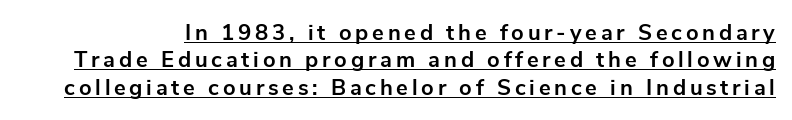
The type sits square on the baseline with zero lean. This is underlined copy, the kind a proofreader might mark for attention. The rendering uses a bold face; every stroke is thick and dark. Vertical spacing — default.
